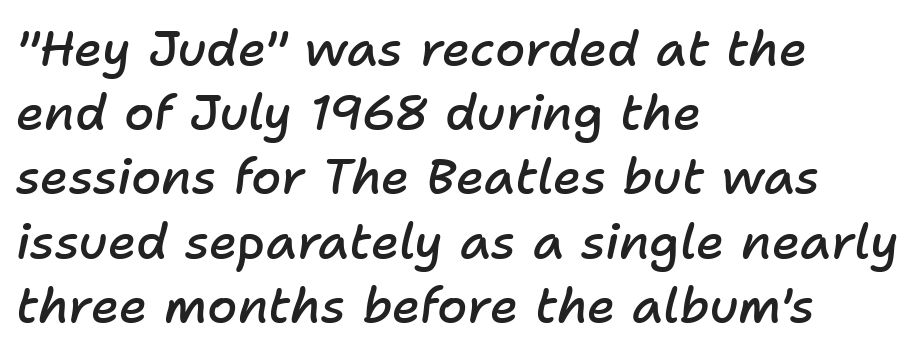
The zone under the glyphs is completely vacant. A typesetter would call this leading conventional body-copy spacing. A student would call this left alignment; a typographer would say flush left, rag right. Does the weight exceed regular? Yes, but only to semibold. The letters advance in unequal steps, a hallmark of proportional type.
